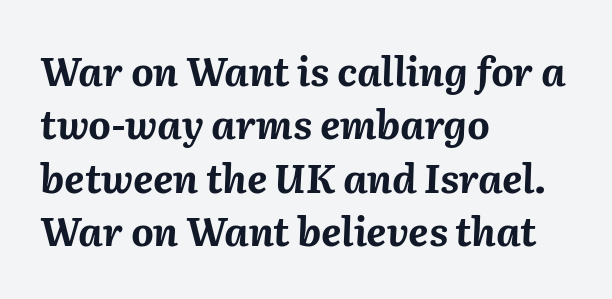
The image shows 39 px bold type, italic (leaning right); set left-aligned, normal line spacing (1.37x), normal letter spacing, not underlined; medium stroke contrast and a medium x-height.
